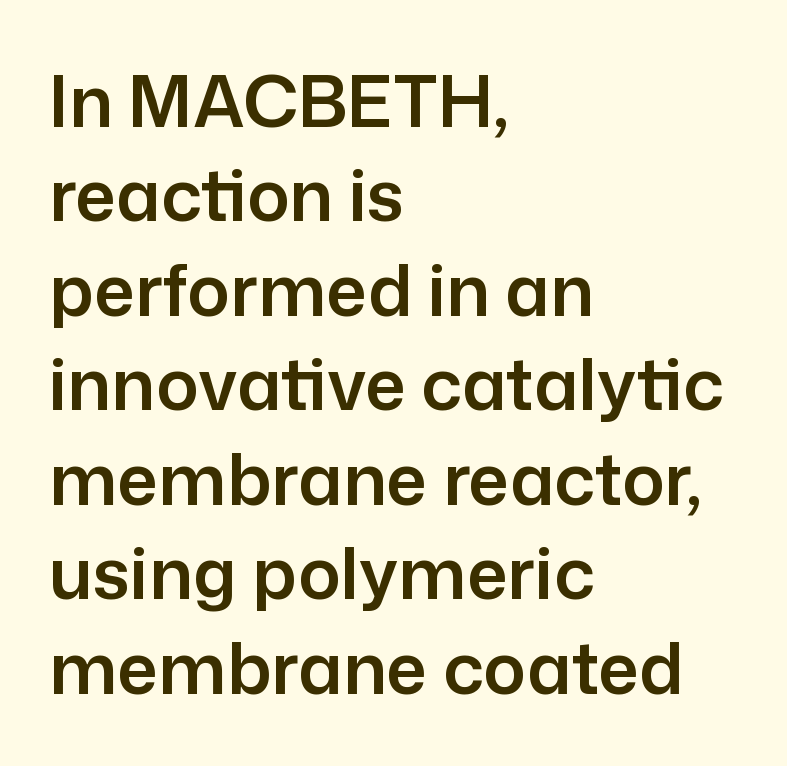
This sample has the flowing, uneven cadence of proportional lettering. Caption: standard tracking, unaltered. Left-aligned paragraph, ragged on the right. In terms of posture, this sample is upright. Reading down the column, the eye jumps a familiar distance to each next line. The glyphs are unaccompanied by any horizontal stroke below them.
